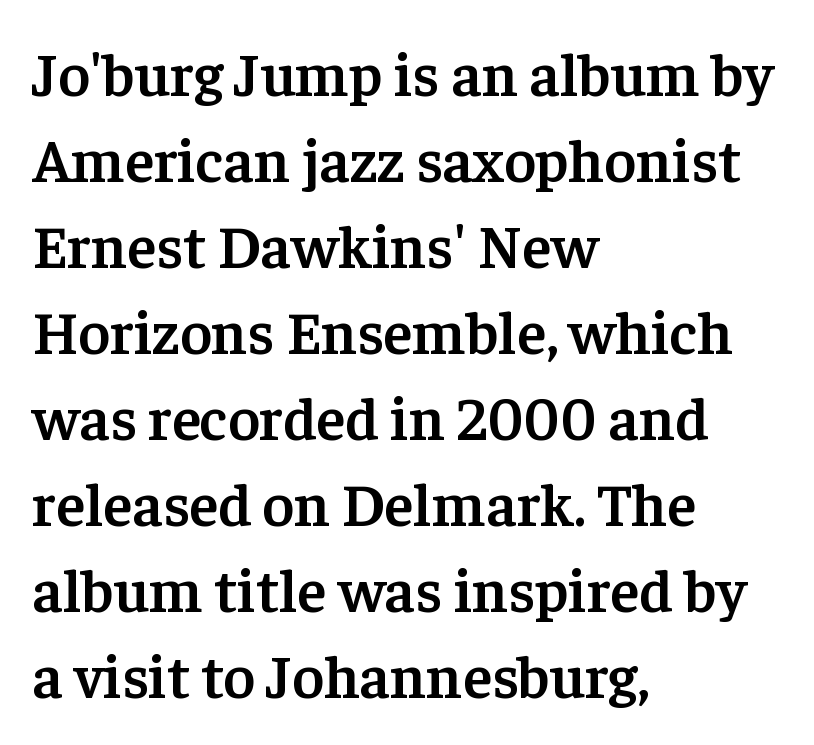
Observe the ordinary spacing: letters are neighbours, not strangers. Leftover space on each line is placed entirely after the last word. The block of text has a typical density, with ordinary space between rows. Serif or sans? Serif — the stroke terminals have little feet.
